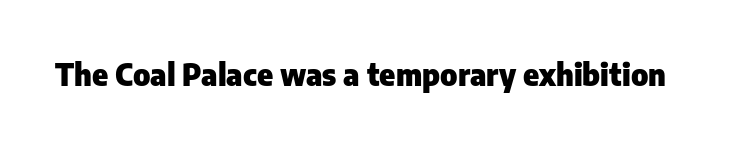
The image shows 30 px heavy sans-serif type, upright; set normal letter spacing, not underlined; low stroke contrast and a medium x-height.
